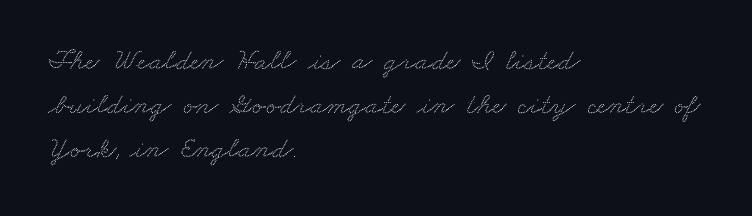
The image shows 30 px wide serif type; set left-aligned, normal line spacing (1.47x), normal letter spacing, not underlined; medium stroke contrast and a small x-height.
